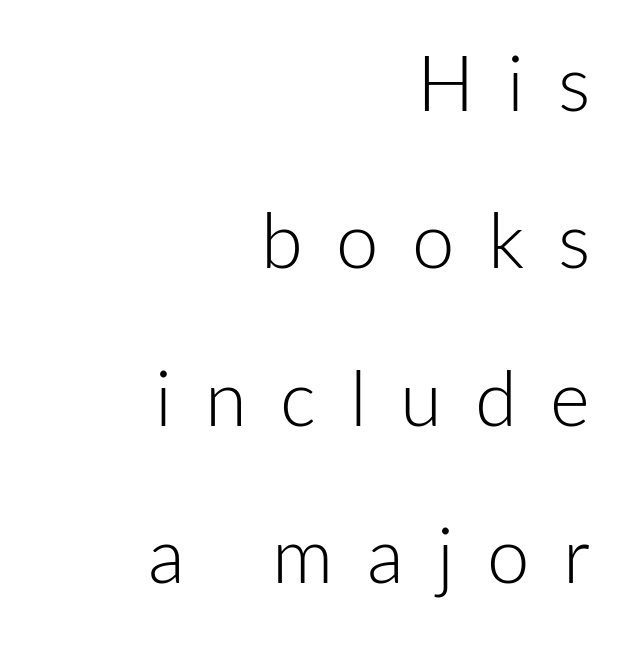
Q: Is the text bold? A: No.
Q: Is the text italic (slanted)? A: No, it is upright.
Q: Is the typeface a serif or a sans-serif typeface? A: Sans-serif.
Q: Is the text underlined? A: No.
Q: How is the paragraph aligned? A: Right-aligned.
Q: Is the spacing between letters normal or unusually wide? A: Unusually wide.
Q: Is the spacing between lines tight, normal or loose? A: Loose.
Q: Width (condensed, normal, or wide)? A: Normal.
Q: Stroke contrast? A: Low.
Q: x-height? A: Medium.
Q: Monospaced? A: No.
